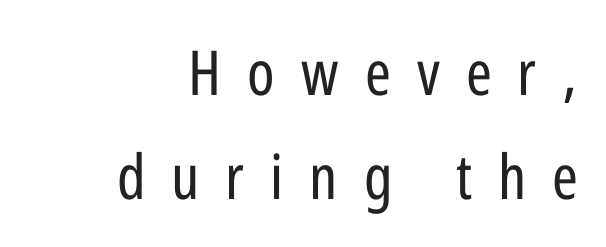
{"serif": "no", "italic": "no", "bold": "no", "weight": "regular", "width": "condensed", "stroke_contrast": "low", "x_height": "medium", "monospaced": "no", "underline": "no", "align": "right", "line_spacing": "normal", "line_spacing_ratio": 1.68, "letter_spacing": "wide", "letter_spacing_em": 0.42, "glyph_px": 62}
